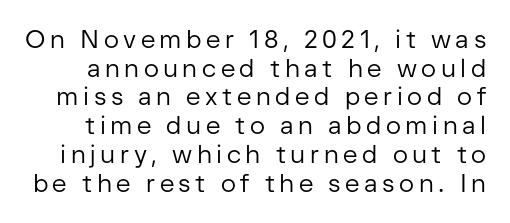
Only glyphs here, with clear space below each row. The letters look calm and open, with moderate or lighter stems. Tall strokes in this sample are plumb rather than angled. Cramped leading.
